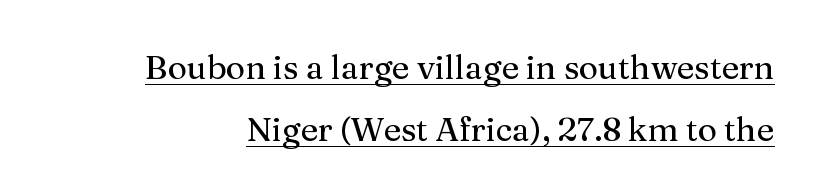
The specimen includes a rule beneath the text block's lines. The passage shown is typed in a proportional face where columns would drift. The lettering holds an erect, upright posture throughout. The passage shown is typeset with a serif family.
